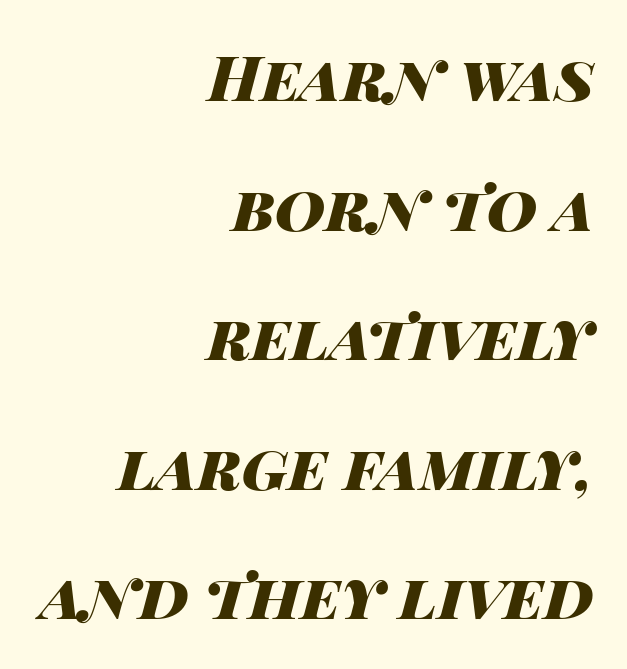
The area under the type is left untouched. Stroke thickness is high; the sample reads as a true bold. Widely set lines give the paragraph a tall, airy silhouette. Letter spacing: default.
